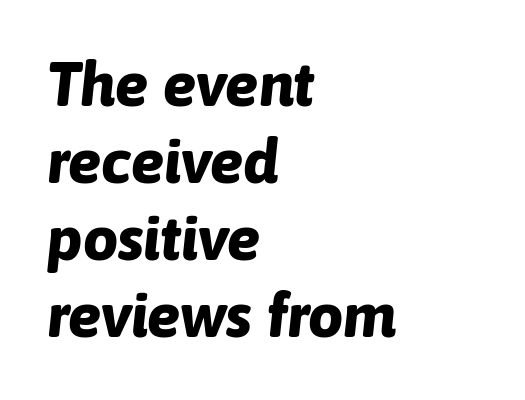
Q: Is the text bold? A: Yes.
Q: Is the text italic (slanted)? A: Yes, it leans right by about 6 degrees.
Q: Is the text underlined? A: No.
Q: How is the paragraph aligned? A: Left-aligned.
Q: Is the spacing between letters normal or unusually wide? A: Normal.
Q: Width (condensed, normal, or wide)? A: Normal.
Q: Stroke contrast? A: Low.
Q: x-height? A: Medium.
Q: Monospaced? A: No.
